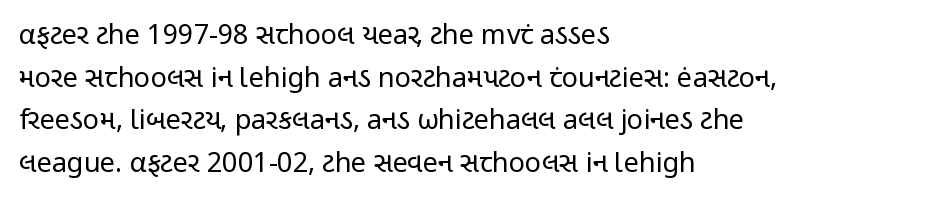
The ragged edge is on the right, which tells us the setting is flush left. Vertical strokes here are truly vertical. Heaviness? Minimal to ordinary, like unemphasized prose. Lines of text with bare space underneath.
